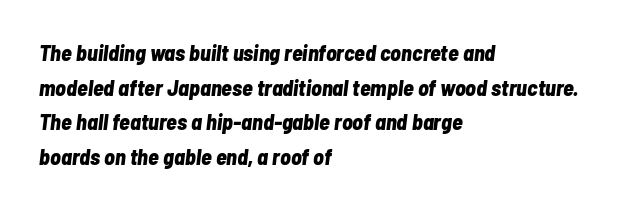
The image shows 22 px bold type, italic (leaning right); set left-aligned, normal line spacing (1.57x), normal letter spacing, not underlined.
